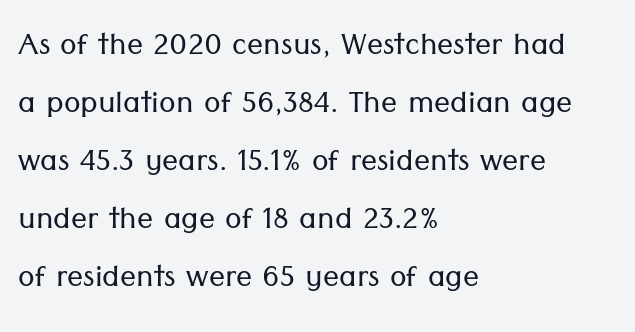
The image shows 40 px light sans-serif type, upright; set left-aligned, normal line spacing (1.45x), normal letter spacing, not underlined; low stroke contrast and a medium x-height.
